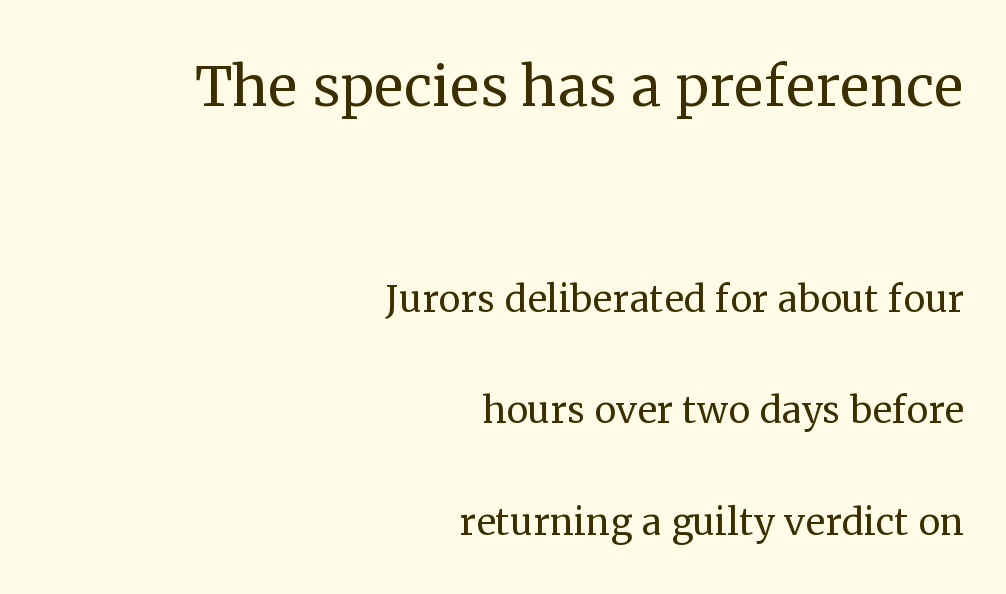
Heft: none added — not bold. The space beneath each line is pristine and unruled. Is the lower block the larger one? No — the upper block carries the bigger type. The line-height multiplier appears high, well above default. Italic? Not at all — the glyphs are vertical. The rag falls on the left side of this text block.
